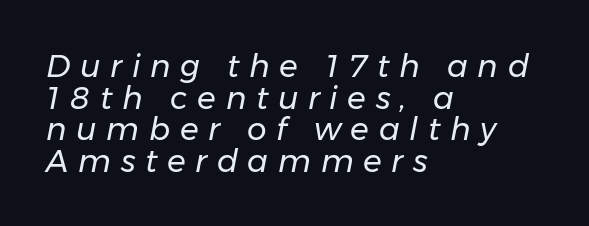
Q: Is the text bold? A: No.
Q: Is the text italic (slanted)? A: Yes, it leans right by about 11 degrees.
Q: Is the text underlined? A: No.
Q: How is the paragraph aligned? A: Left-aligned.
Q: Is the spacing between letters normal or unusually wide? A: Unusually wide.
Q: Is the spacing between lines tight, normal or loose? A: Tight.
Q: Width (condensed, normal, or wide)? A: Normal.
Q: Stroke contrast? A: Low.
Q: x-height? A: Medium.
Q: Monospaced? A: No.
